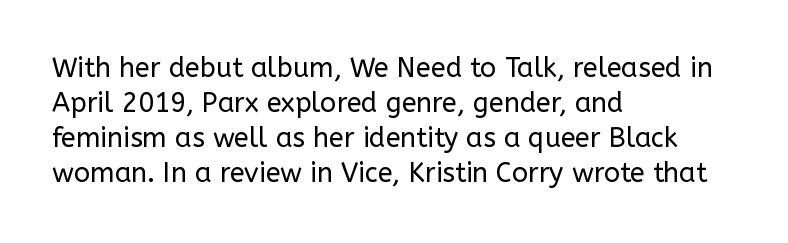
Style check: upright. Plain, unruled lines of type. The paragraph has a hard left edge and a soft right edge. This rendering leaves character spacing at its baseline value. A typesetter would call this leading conventional body-copy spacing. These glyphs show unthickened strokes, regular width or finer.
